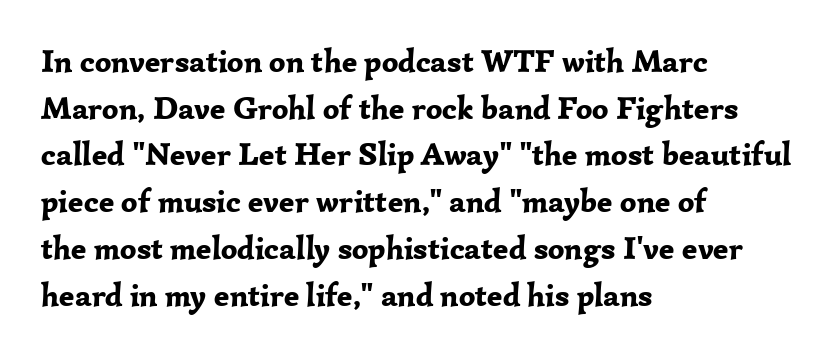
The image shows 32 px bold serif type, upright; set left-aligned, normal line spacing (1.46x), normal letter spacing, not underlined; low stroke contrast and a medium x-height.
